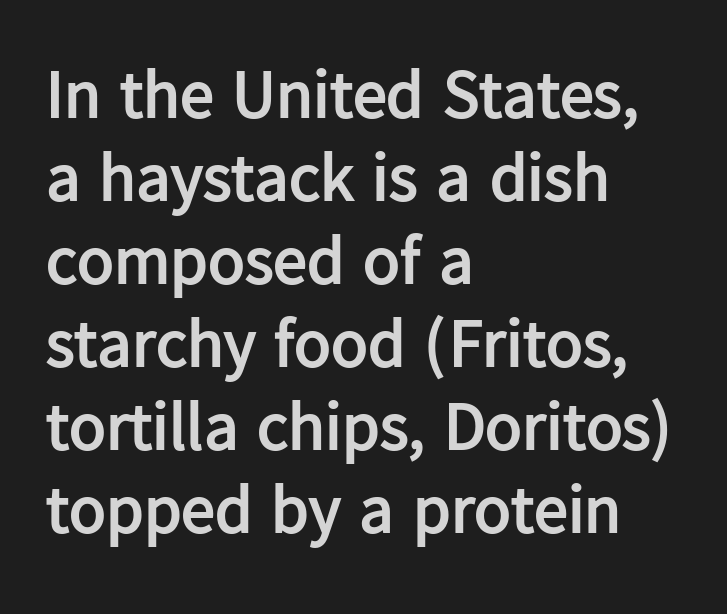
The image shows 68 px semibold sans-serif type, upright; set left-aligned, line spacing 1.22x, normal letter spacing, not underlined; low stroke contrast and a medium x-height.
